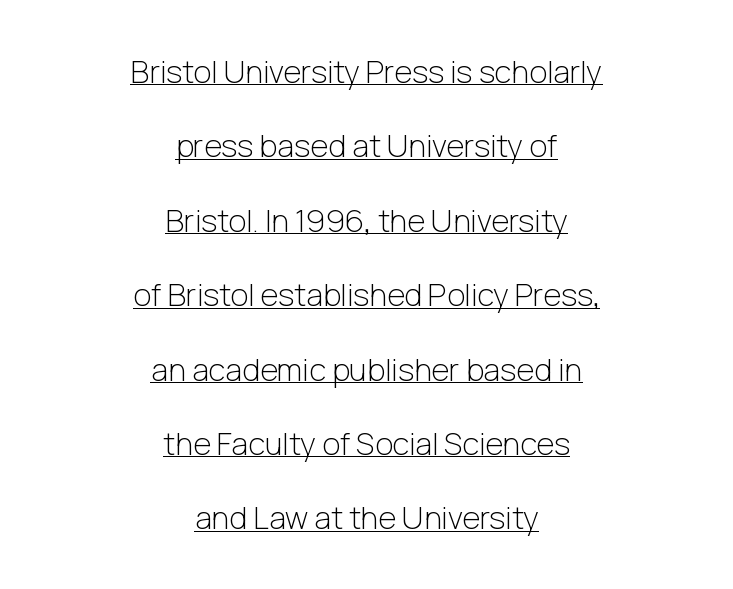
Q: Is the text bold? A: No.
Q: Is the text italic (slanted)? A: No, it is upright.
Q: Is the typeface a serif or a sans-serif typeface? A: Sans-serif.
Q: Is the text underlined? A: Yes.
Q: How is the paragraph aligned? A: Centered.
Q: Is the spacing between letters normal or unusually wide? A: Normal.
Q: Is the spacing between lines tight, normal or loose? A: Loose.
Q: Width (condensed, normal, or wide)? A: Normal.
Q: Stroke contrast? A: Low.
Q: x-height? A: Medium.
Q: Monospaced? A: No.
